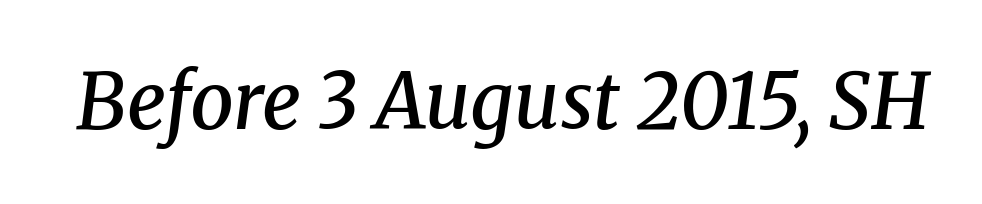
{"serif": "yes", "italic": "yes", "lean": "right", "slant_degrees": 8, "bold": "semi", "weight": "semibold", "width": "normal", "stroke_contrast": "medium", "x_height": "medium", "monospaced": "no", "underline": "no", "letter_spacing": "normal", "letter_spacing_em": 0.0, "glyph_px": 77}
